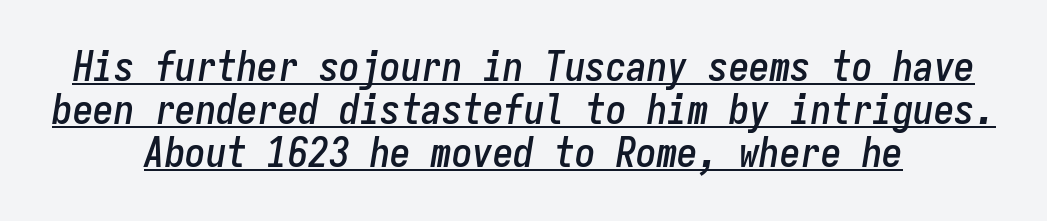
{"italic": "yes", "lean": "right", "slant_degrees": 9, "width": "condensed", "stroke_contrast": "low", "x_height": "medium", "monospaced": "yes", "underline": "yes", "align": "center", "line_spacing": "tight", "line_spacing_ratio": 1.05, "letter_spacing": "normal", "letter_spacing_em": 0.0, "glyph_px": 41}
